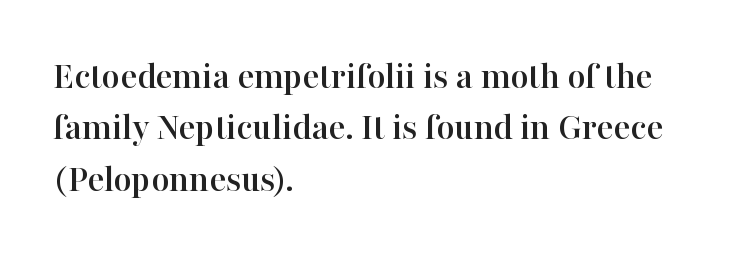
The image shows 39 px serif type, upright; set left-aligned, normal line spacing (1.32x), normal letter spacing, not underlined; high stroke contrast and a medium x-height.
